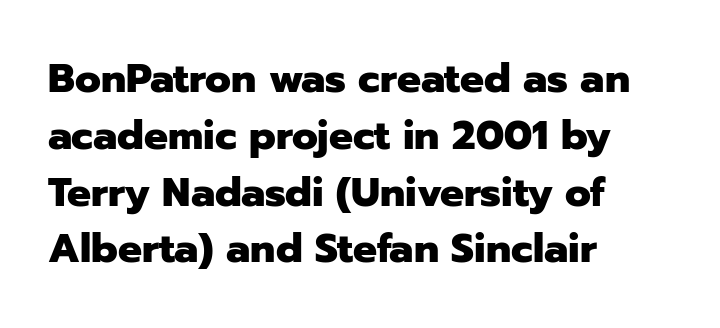
Q: Is the text bold? A: Yes.
Q: Is the text italic (slanted)? A: No, it is upright.
Q: Is the typeface a serif or a sans-serif typeface? A: Sans-serif.
Q: Is the text underlined? A: No.
Q: How is the paragraph aligned? A: Left-aligned.
Q: Is the spacing between letters normal or unusually wide? A: Normal.
Q: Is the spacing between lines tight, normal or loose? A: Normal.
Q: Width (condensed, normal, or wide)? A: Normal.
Q: Stroke contrast? A: Low.
Q: x-height? A: Medium.
Q: Monospaced? A: No.
